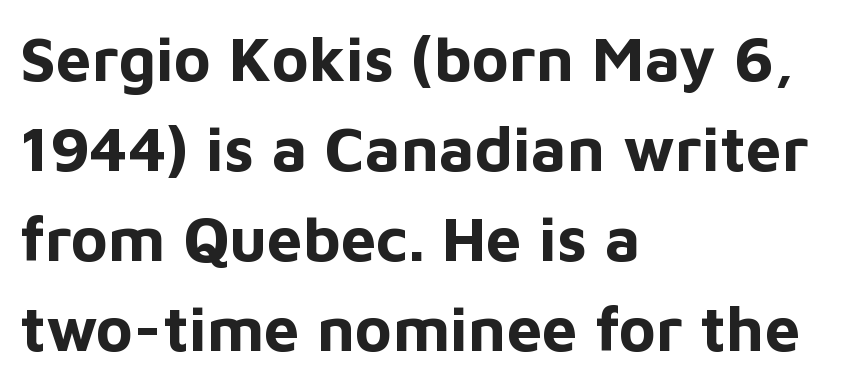
Q: Is the text bold? A: Yes.
Q: Is the text italic (slanted)? A: No, it is upright.
Q: Is the typeface a serif or a sans-serif typeface? A: Sans-serif.
Q: Is the text underlined? A: No.
Q: How is the paragraph aligned? A: Left-aligned.
Q: Is the spacing between letters normal or unusually wide? A: Normal.
Q: Is the spacing between lines tight, normal or loose? A: Normal.
Q: Width (condensed, normal, or wide)? A: Normal.
Q: Stroke contrast? A: Low.
Q: x-height? A: Medium.
Q: Monospaced? A: No.
